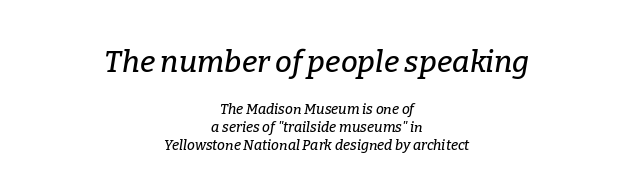
The image shows 30 px serif type, italic (leaning right); set centered, normal line spacing (1.28x), normal letter spacing, not underlined; the first (top) block is 2.14x larger; low stroke contrast and a medium x-height.
